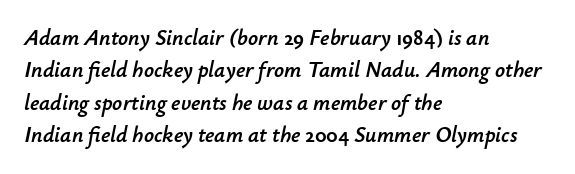
Q: Is the text italic (slanted)? A: Yes, it leans right by about 12 degrees.
Q: Is the text underlined? A: No.
Q: How is the paragraph aligned? A: Left-aligned.
Q: Is the spacing between letters normal or unusually wide? A: Normal.
Q: Is the spacing between lines tight, normal or loose? A: Normal.
